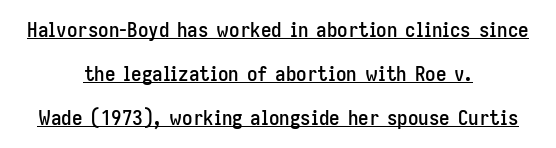
The image shows 21 px text type, upright; set centered, loose line spacing (2.1x), normal letter spacing, underlined.
